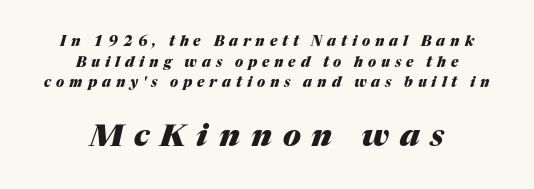
The image shows 31 px heavy type, italic (leaning right); set centered, normal line spacing (1.47x), unusually wide letter spacing (+0.35 em), not underlined; the second (bottom) block is 2.21x larger; medium stroke contrast and a medium x-height.
